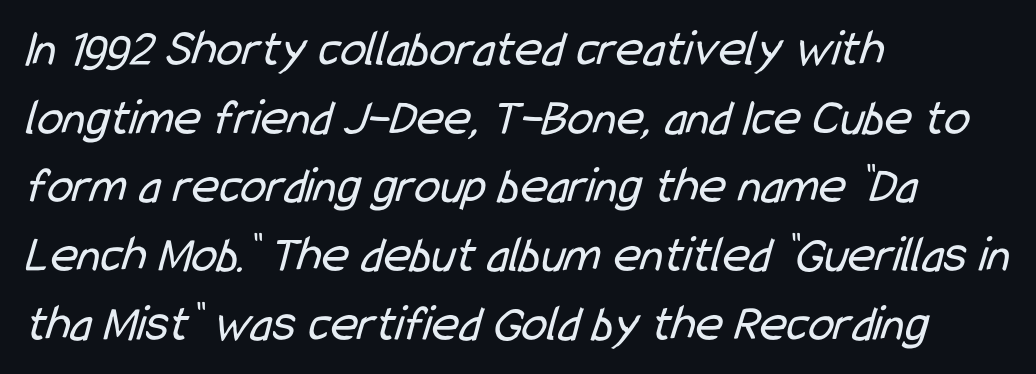
{"serif": "no", "bold": "no", "weight": "regular", "width": "condensed", "stroke_contrast": "low", "x_height": "medium", "monospaced": "no", "underline": "no", "align": "left", "line_spacing": "normal", "line_spacing_ratio": 1.32, "letter_spacing": "normal", "letter_spacing_em": 0.0, "glyph_px": 52}
